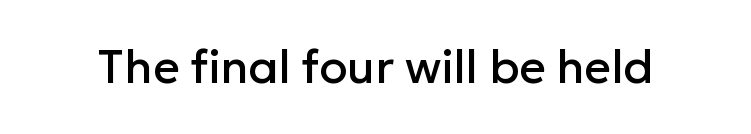
The image shows 46 px sans-serif type, upright; set normal letter spacing, not underlined; low stroke contrast and a medium x-height.
